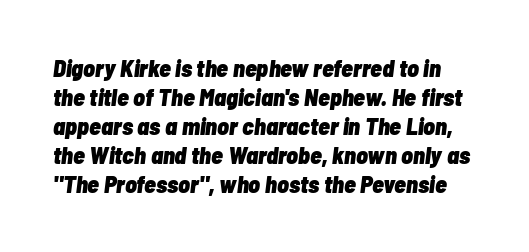
The image shows 24 px bold type, italic (leaning right); set line spacing 1.21x, normal letter spacing, not underlined.
